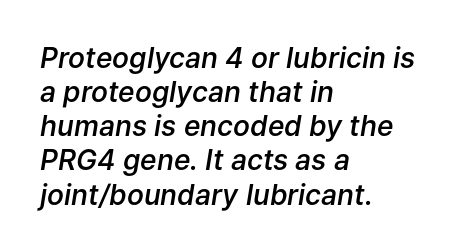
{"italic": "yes", "lean": "right", "slant_degrees": 9, "bold": "semi", "weight": "semibold", "width": "normal", "stroke_contrast": "low", "x_height": "medium", "monospaced": "no", "underline": "no", "align": "left", "line_spacing_ratio": 1.22, "letter_spacing": "normal", "letter_spacing_em": 0.0, "glyph_px": 28}
